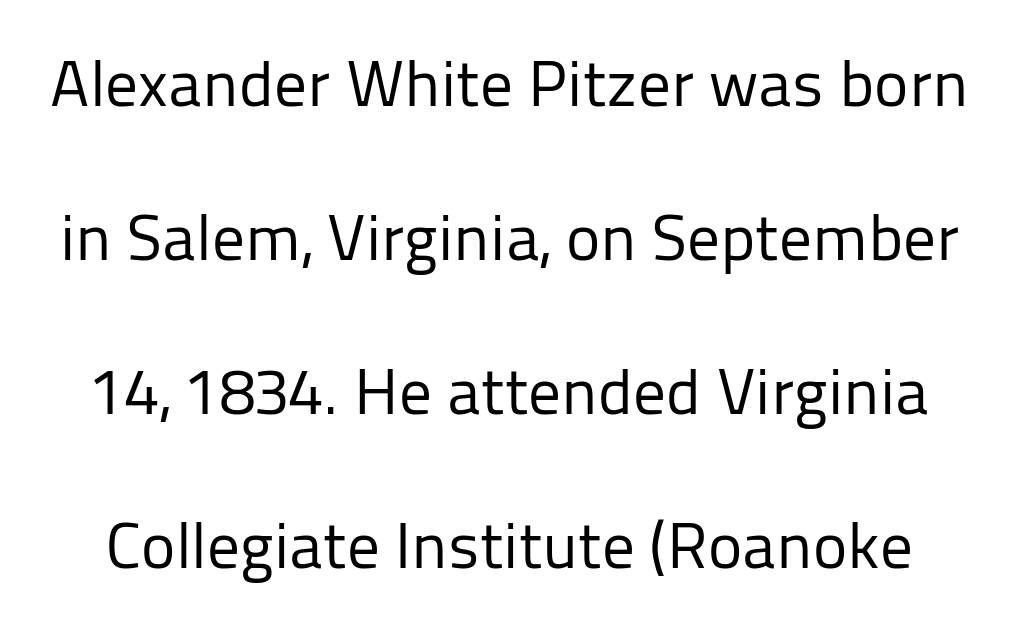
The passage shown is typed in a proportional face where columns would drift. Interline gaps are noticeably wide in this sample. When letters stand straight like this, we call the style roman or upright. A typesetter would call this zero additional tracking.
